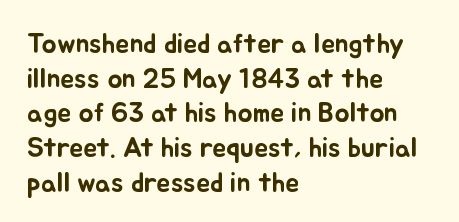
This rendering uses left alignment, leaving the right contour irregular. The letters sit at their default tracking, neither squeezed nor spread. A roman cut, with each character standing at attention. Quick note: underline off. Is this a fixed-width face? No — the glyphs have proportional, varying widths.
